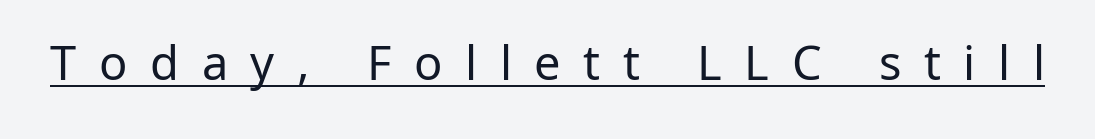
{"serif": "no", "italic": "no", "bold": "no", "weight": "regular", "width": "normal", "stroke_contrast": "low", "x_height": "medium", "monospaced": "no", "underline": "yes", "letter_spacing": "wide", "letter_spacing_em": 0.48, "glyph_px": 47}
